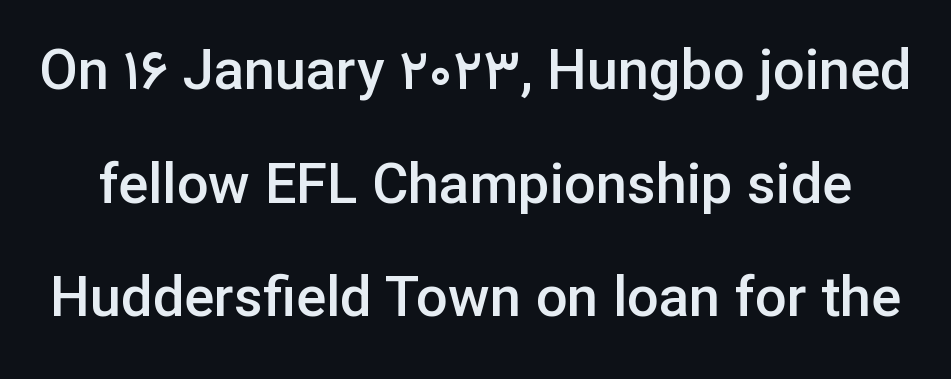
Emphasis by weight is partial: semibold. Spacing verdict: proportional, widths tailored to each character. A great deal of white space separates one row of letters from the next. Decoration check: the copy has no underline. Tracking value appears to be zero — textbook default spacing. Type style note: lacks serifs.
